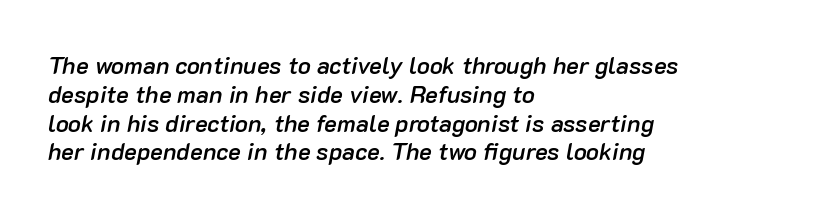
The image shows 24 px text type, italic (leaning right); set left-aligned, line spacing 1.2x, normal letter spacing, not underlined.
